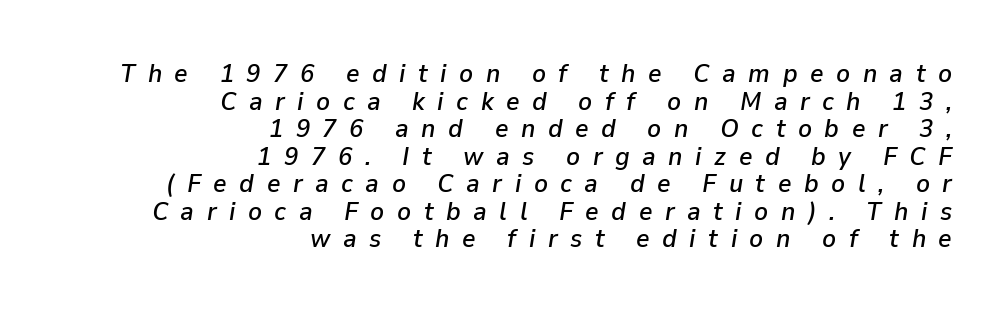
Q: Is the text italic (slanted)? A: Yes, it leans right by about 9 degrees.
Q: Is the text underlined? A: No.
Q: How is the paragraph aligned? A: Right-aligned.
Q: Is the spacing between letters normal or unusually wide? A: Unusually wide.
Q: Is the spacing between lines tight, normal or loose? A: Tight.
